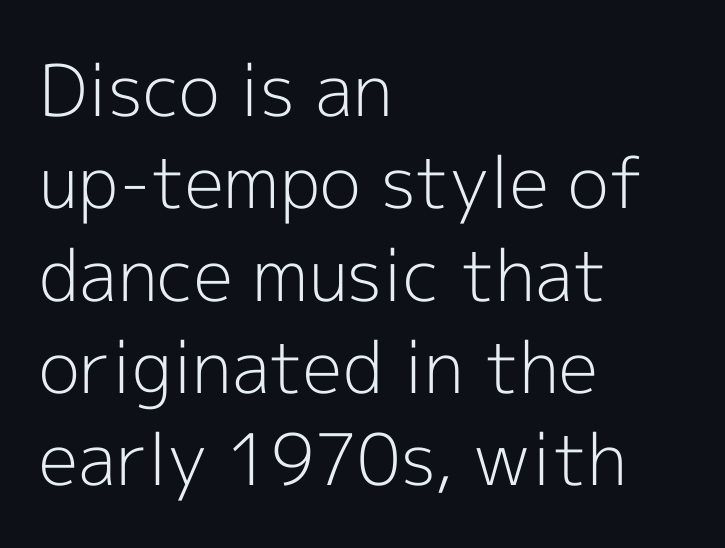
The image shows 71 px light sans-serif type, upright; set left-aligned, normal line spacing (1.3x), normal letter spacing, not underlined; a medium x-height.
